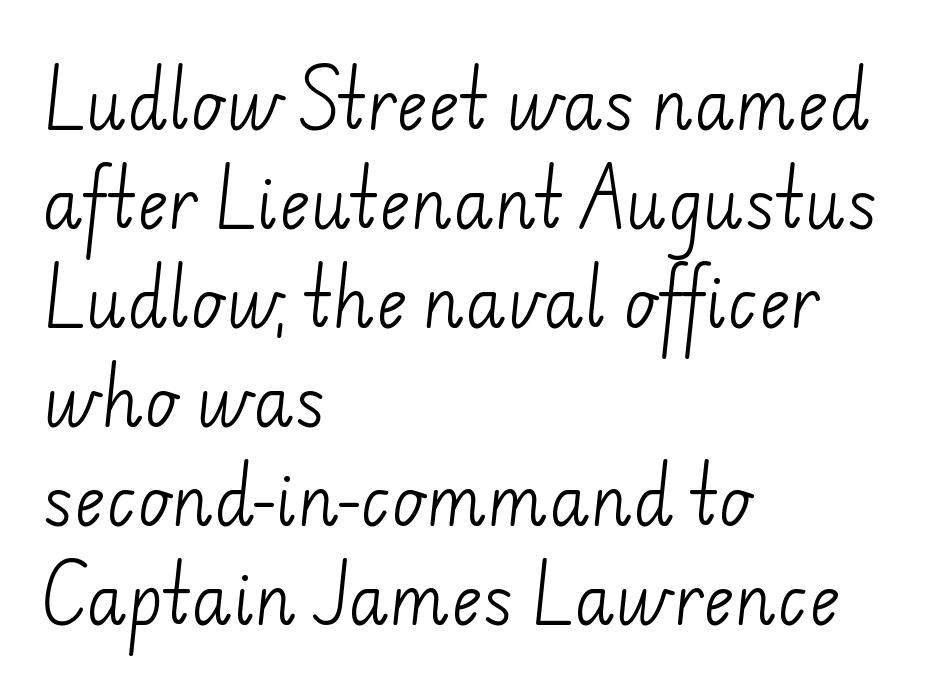
{"serif": "no", "bold": "no", "weight": "light", "width": "normal", "stroke_contrast": "low", "x_height": "small", "monospaced": "no", "underline": "no", "align": "left", "line_spacing": "normal", "line_spacing_ratio": 1.5, "letter_spacing": "normal", "letter_spacing_em": 0.0, "glyph_px": 66}
